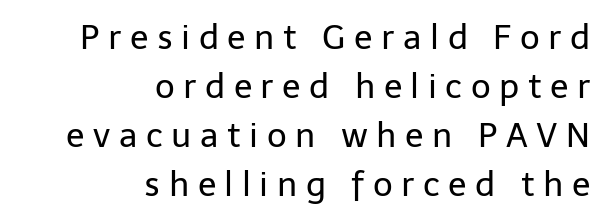
The font family rendered here belongs to the sans-serif group. Look at the tracking — it's clearly loosened, letters drifting apart. The line-height multiplier appears to be the usual default. This reads as an unemphasized weight, regular at the heaviest.
